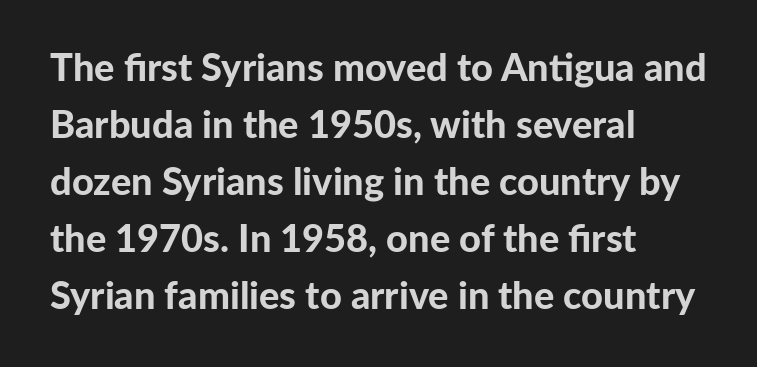
The image shows 38 px bold sans-serif type, upright; set left-aligned, normal line spacing (1.5x), normal letter spacing, not underlined; low stroke contrast and a medium x-height.
